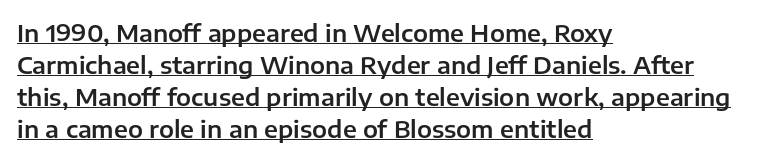
The image shows 24 px text type, upright; set left-aligned, normal line spacing (1.33x), normal letter spacing, underlined.
